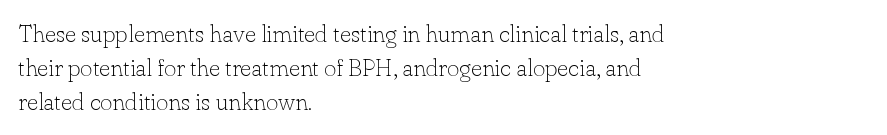
Q: Is the text bold? A: No.
Q: Is the text italic (slanted)? A: No, it is upright.
Q: Is the text underlined? A: No.
Q: How is the paragraph aligned? A: Left-aligned.
Q: Is the spacing between letters normal or unusually wide? A: Normal.
Q: Is the spacing between lines tight, normal or loose? A: Normal.
